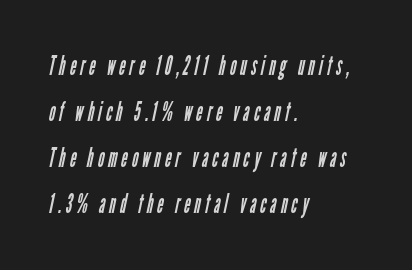
{"bold": "no", "underline": "no", "align": "left", "line_spacing": "normal", "line_spacing_ratio": 1.7, "glyph_px": 27}
